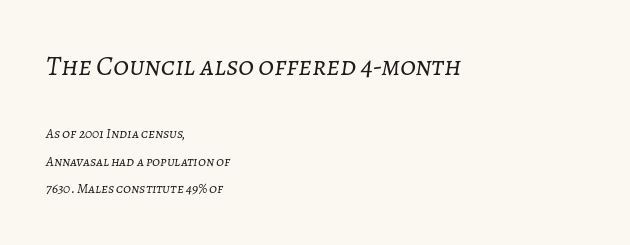
The image shows 28 px light type, italic (leaning right); set left-aligned, loose line spacing (1.96x), normal letter spacing, not underlined; the first (top) block is 2.0x larger; low stroke contrast and a medium x-height.
